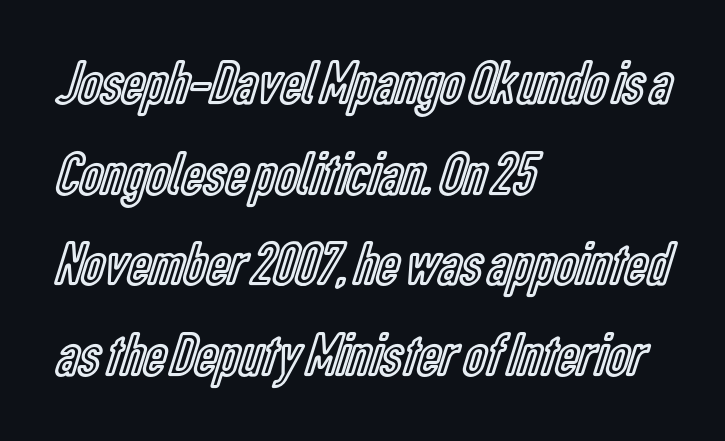
{"width": "condensed", "x_height": "medium", "monospaced": "no", "underline": "no", "align": "left", "line_spacing": "normal", "line_spacing_ratio": 1.46, "letter_spacing": "normal", "letter_spacing_em": 0.0, "glyph_px": 62}
